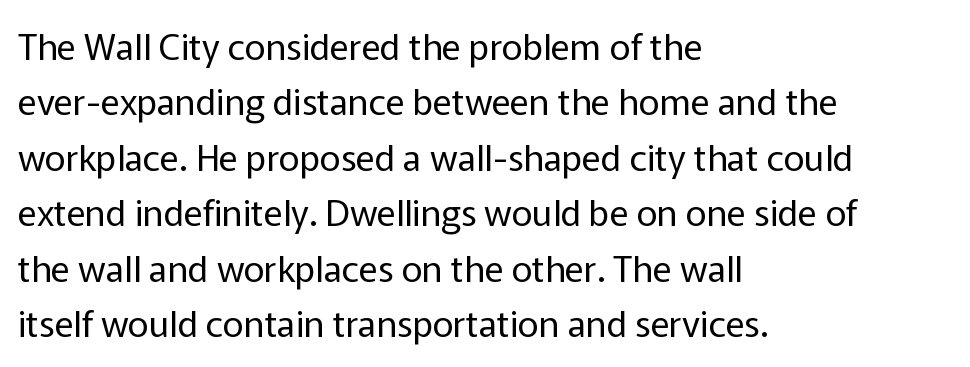
Q: Is the text bold? A: No.
Q: Is the text italic (slanted)? A: No, it is upright.
Q: Is the typeface a serif or a sans-serif typeface? A: Sans-serif.
Q: Is the text underlined? A: No.
Q: How is the paragraph aligned? A: Left-aligned.
Q: Is the spacing between letters normal or unusually wide? A: Normal.
Q: Is the spacing between lines tight, normal or loose? A: Normal.
Q: Width (condensed, normal, or wide)? A: Normal.
Q: Stroke contrast? A: Low.
Q: x-height? A: Medium.
Q: Monospaced? A: No.
